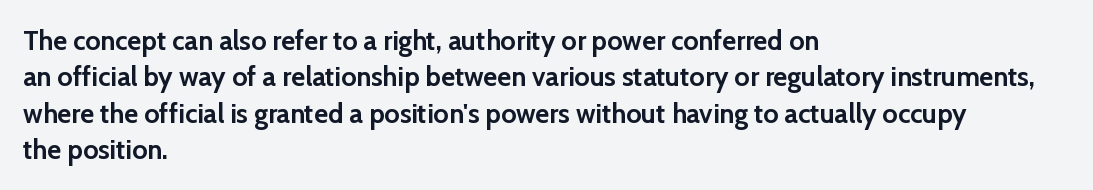
The image shows 27 px bold type, upright; set left-aligned, normal line spacing (1.35x), normal letter spacing, not underlined.
